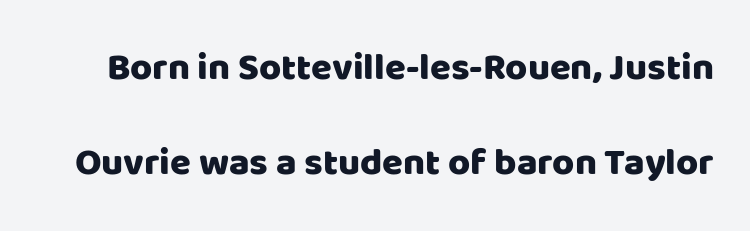
Q: Is the text italic (slanted)? A: No, it is upright.
Q: Is the typeface a serif or a sans-serif typeface? A: Sans-serif.
Q: Is the text underlined? A: No.
Q: Is the spacing between letters normal or unusually wide? A: Normal.
Q: Is the spacing between lines tight, normal or loose? A: Loose.
Q: Width (condensed, normal, or wide)? A: Normal.
Q: Stroke contrast? A: Low.
Q: x-height? A: Large.
Q: Monospaced? A: No.
